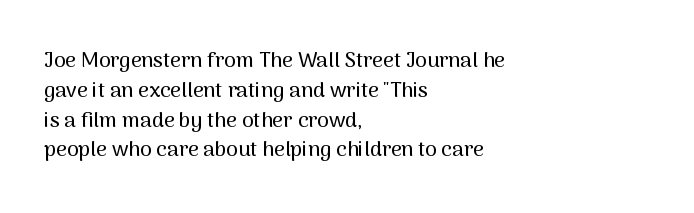
Q: Is the text italic (slanted)? A: No, it is upright.
Q: Is the text underlined? A: No.
Q: How is the paragraph aligned? A: Left-aligned.
Q: Is the spacing between letters normal or unusually wide? A: Normal.
Q: Is the spacing between lines tight, normal or loose? A: Normal.
